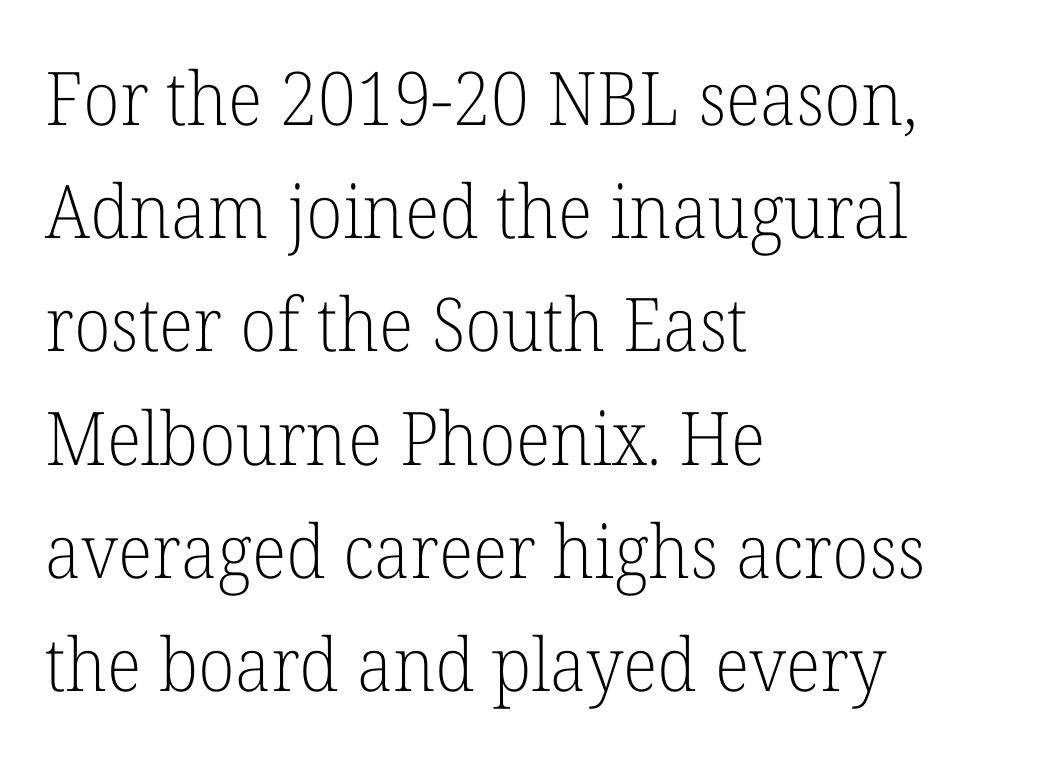
{"serif": "yes", "italic": "no", "bold": "no", "weight": "light", "width": "normal", "stroke_contrast": "low", "x_height": "medium", "monospaced": "no", "underline": "no", "align": "left", "line_spacing": "normal", "line_spacing_ratio": 1.53, "letter_spacing": "normal", "letter_spacing_em": 0.0, "glyph_px": 74}
